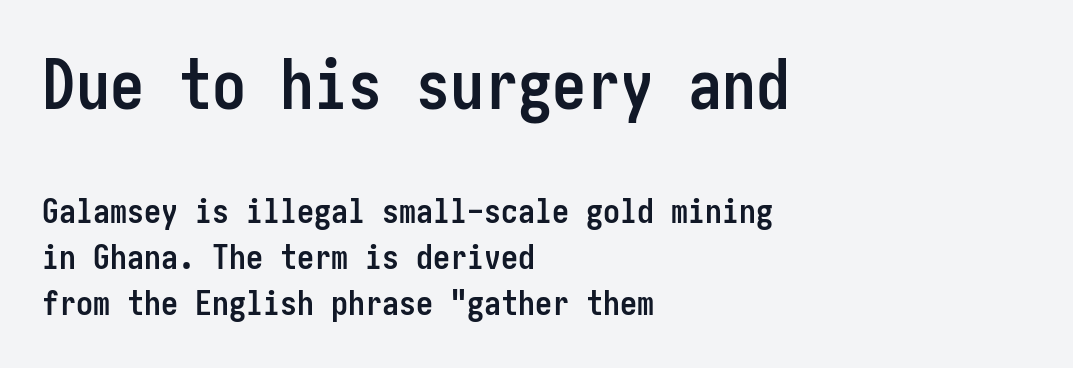
Q: Is the text bold? A: Yes.
Q: Is the text italic (slanted)? A: No, it is upright.
Q: Is the typeface a serif or a sans-serif typeface? A: Sans-serif.
Q: Is the text underlined? A: No.
Q: How is the paragraph aligned? A: Left-aligned.
Q: Is the spacing between letters normal or unusually wide? A: Normal.
Q: Is the spacing between lines tight, normal or loose? A: Normal.
Q: Which block of text is set in a larger size, the first (top) or the second (bottom)? A: The first (top) one.
Q: Width (condensed, normal, or wide)? A: Condensed.
Q: Stroke contrast? A: Low.
Q: x-height? A: Medium.
